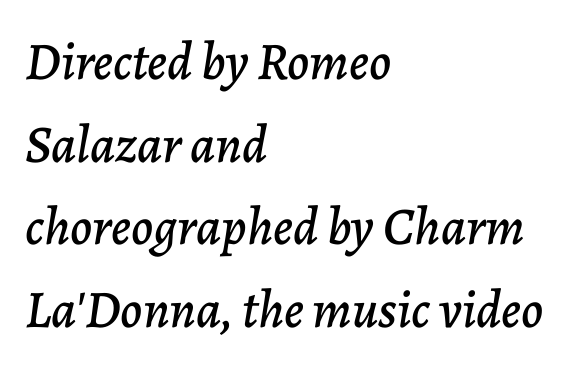
{"italic": "yes", "lean": "right", "slant_degrees": 7, "width": "normal", "stroke_contrast": "low", "x_height": "medium", "monospaced": "no", "underline": "no", "align": "left", "line_spacing": "normal", "line_spacing_ratio": 1.56, "letter_spacing": "normal", "letter_spacing_em": 0.0, "glyph_px": 53}
